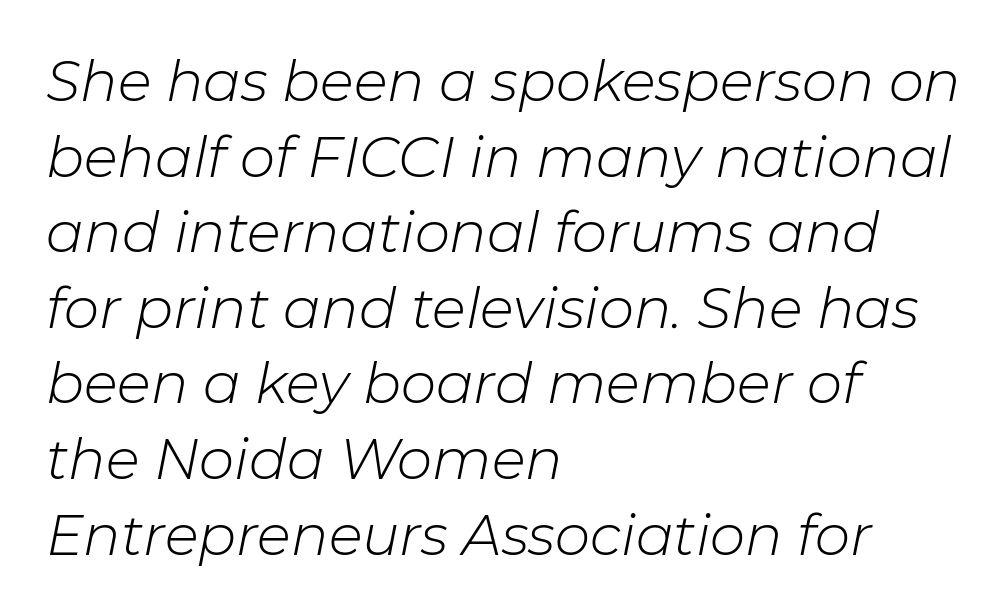
The image shows 56 px light type, italic (leaning right); set left-aligned, normal line spacing (1.35x), normal letter spacing, not underlined; low stroke contrast and a medium x-height.
